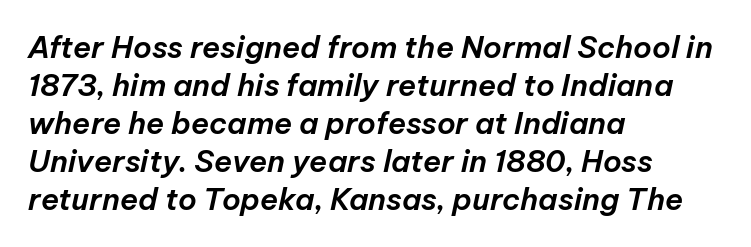
Does the lettering tilt? It does — this is italic. Short and long lines alike share a common starting point at left. Between one letter and the next there's only the usual sliver of space. These lines are rendered in a variable-pitch font. What's the leading like? Ordinary, nothing unusual. Unmarked baselines from the first word to the last.
